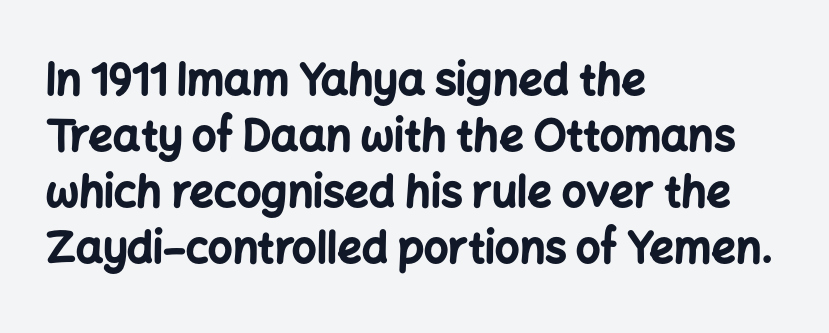
Q: Is the text bold? A: Yes.
Q: Is the text italic (slanted)? A: No, it is upright.
Q: Is the typeface a serif or a sans-serif typeface? A: Sans-serif.
Q: Is the text underlined? A: No.
Q: How is the paragraph aligned? A: Left-aligned.
Q: Is the spacing between letters normal or unusually wide? A: Normal.
Q: Is the spacing between lines tight, normal or loose? A: Normal.
Q: Width (condensed, normal, or wide)? A: Normal.
Q: Stroke contrast? A: Low.
Q: x-height? A: Medium.
Q: Monospaced? A: No.
